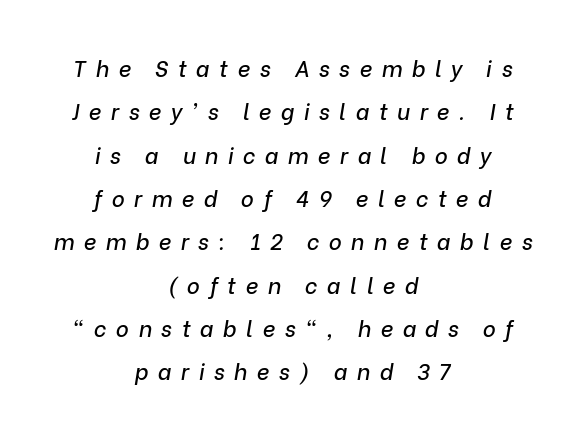
{"italic": "yes", "lean": "right", "slant_degrees": 9, "underline": "no", "align": "center", "line_spacing": "loose", "line_spacing_ratio": 1.97, "letter_spacing": "wide", "letter_spacing_em": 0.43, "glyph_px": 22}
